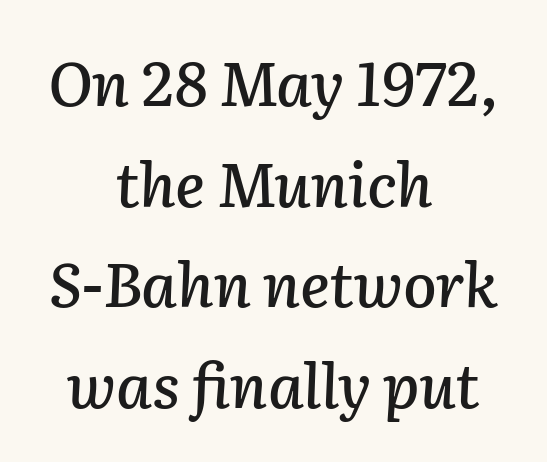
{"italic": "yes", "lean": "right", "slant_degrees": 2, "width": "normal", "stroke_contrast": "low", "x_height": "medium", "monospaced": "no", "underline": "no", "align": "center", "line_spacing": "normal", "line_spacing_ratio": 1.65, "letter_spacing": "normal", "letter_spacing_em": 0.0, "glyph_px": 61}
